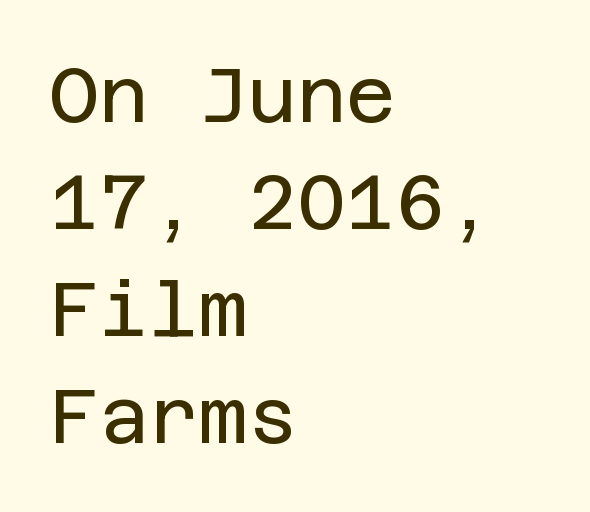
Compared with a typical body face, this is equally light or lighter still. Honestly, the row spacing looks completely unremarkable. The typography opts for an upright posture over an oblique one. Horizontal alignment here is leftward, the default for most running prose.
